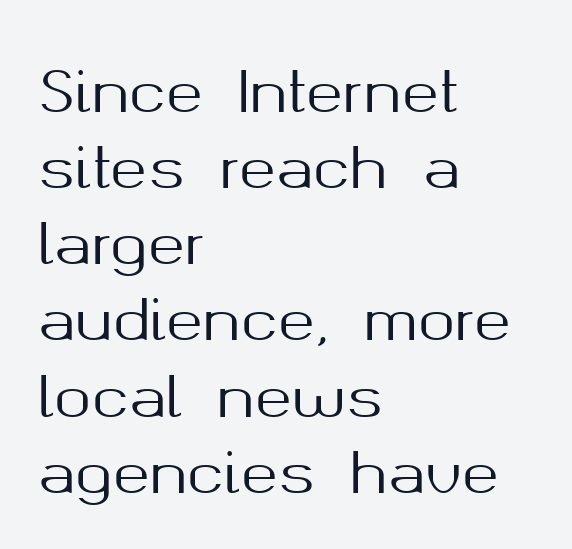
{"serif": "no", "italic": "no", "width": "normal", "stroke_contrast": "medium", "x_height": "medium", "monospaced": "no", "underline": "no", "align": "left", "line_spacing": "normal", "line_spacing_ratio": 1.36, "letter_spacing": "normal", "letter_spacing_em": 0.0, "glyph_px": 56}
